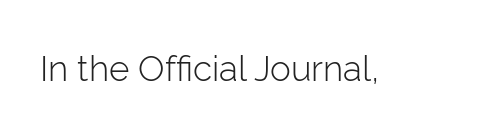
{"serif": "no", "italic": "no", "bold": "no", "weight": "light", "width": "normal", "stroke_contrast": "low", "x_height": "medium", "monospaced": "no", "underline": "no", "letter_spacing": "normal", "letter_spacing_em": 0.0, "glyph_px": 35}
